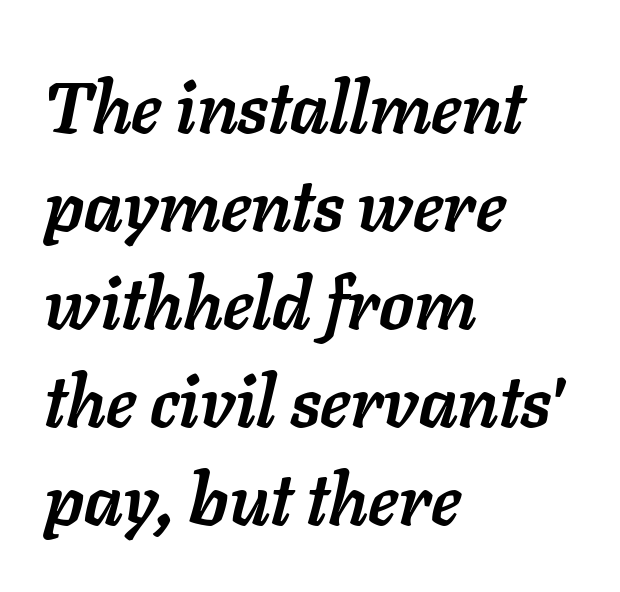
Q: Is the text bold? A: Yes.
Q: Is the text italic (slanted)? A: Yes, it leans right by about 11 degrees.
Q: Is the text underlined? A: No.
Q: How is the paragraph aligned? A: Left-aligned.
Q: Is the spacing between letters normal or unusually wide? A: Normal.
Q: Is the spacing between lines tight, normal or loose? A: Normal.
Q: Width (condensed, normal, or wide)? A: Normal.
Q: Stroke contrast? A: Low.
Q: x-height? A: Medium.
Q: Monospaced? A: No.
